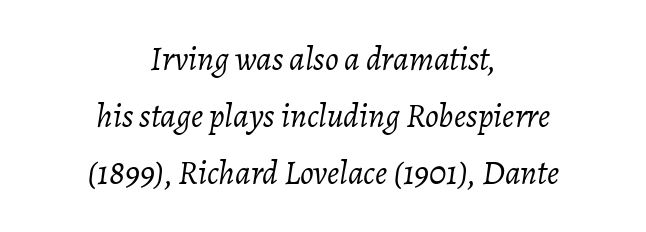
Q: Is the text bold? A: No.
Q: Is the text italic (slanted)? A: Yes, it leans right by about 7 degrees.
Q: Is the text underlined? A: No.
Q: How is the paragraph aligned? A: Centered.
Q: Is the spacing between letters normal or unusually wide? A: Normal.
Q: Is the spacing between lines tight, normal or loose? A: Normal.
Q: Width (condensed, normal, or wide)? A: Normal.
Q: Stroke contrast? A: Low.
Q: x-height? A: Medium.
Q: Monospaced? A: No.
